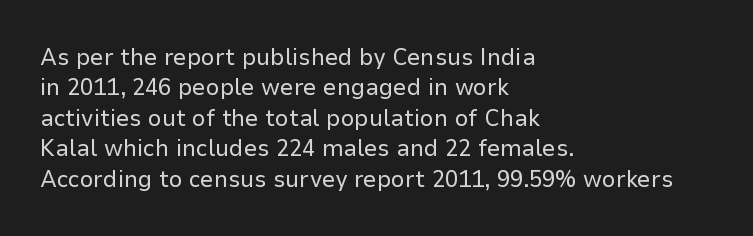
The type sits square on the baseline with zero lean. Only glyphs here, with clear space below each row. This sample is left-justified, so line endings fall wherever the words run out. Nothing unusual about the tracking: characters are spaced as the font intends. No extra ink here — the face is not bold.
